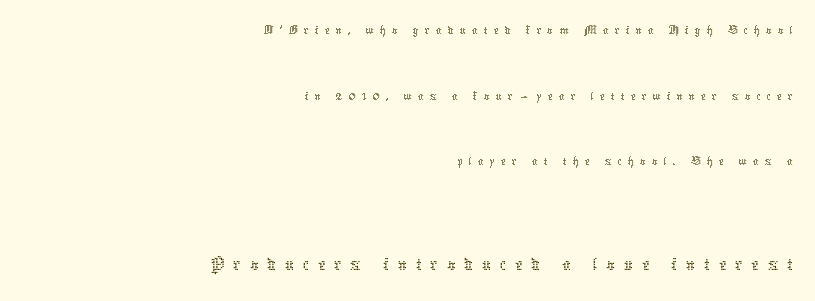
{"italic": "no", "bold": "no", "weight": "thin", "width": "normal", "stroke_contrast": "low", "x_height": "medium", "monospaced": "no", "underline": "no", "align": "right", "line_spacing": "loose", "line_spacing_ratio": 2.26, "letter_spacing": "wide", "letter_spacing_em": 0.2, "larger_block": "second", "size_ratio": 1.48, "glyph_px": 43}
